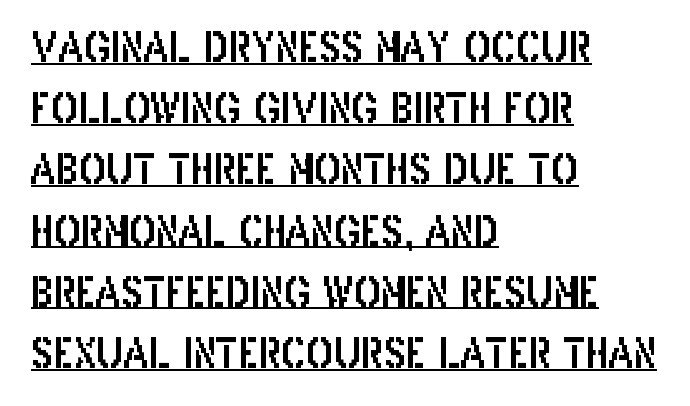
Note: no serifs on the glyphs. Every word sits above its own underline. The rendering uses natural spacing where letterforms have individual widths. Casual observation: everything's shoved over to the left.
